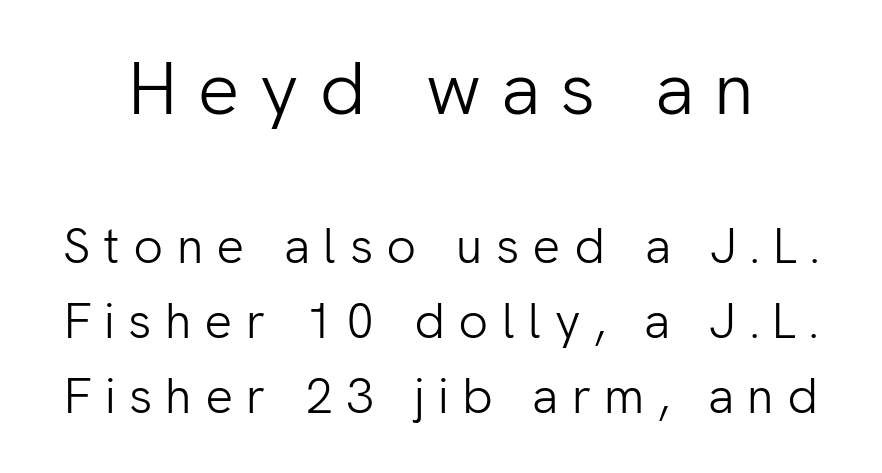
Proportional: the letters do not fall into vertical columns. Scale decreases going downward across the two blocks. Note: no serifs on the glyphs. Italic? Not at all — the glyphs are vertical. Reading down the column, the eye jumps a familiar distance to each next line.
